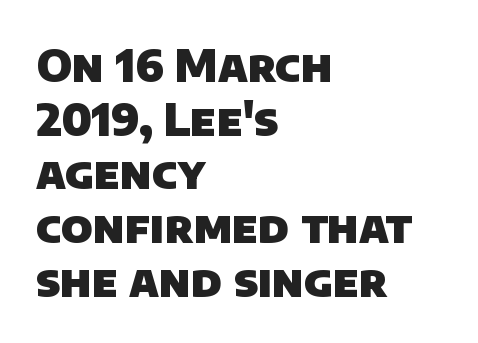
{"serif": "no", "bold": "yes", "weight": "heavy", "width": "normal", "stroke_contrast": "low", "x_height": "large", "monospaced": "no", "underline": "no", "align": "left", "line_spacing_ratio": 1.22, "letter_spacing": "normal", "letter_spacing_em": 0.0, "glyph_px": 44}
